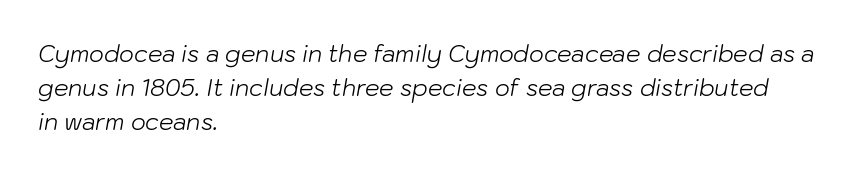
What stands out about the letter spacing? Nothing — it is the standard amount. The line-height multiplier appears to be the usual default. The rag falls on the right side of this text block. These glyphs show unthickened strokes, regular width or finer. Rule under the text: the space is simply empty.
